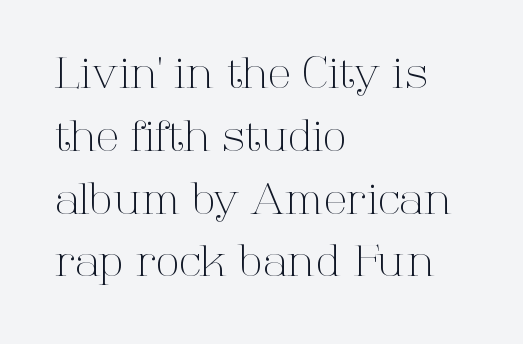
The image shows 43 px light serif type, upright; set left-aligned, normal line spacing (1.46x), normal letter spacing, not underlined; high stroke contrast and a medium x-height.
